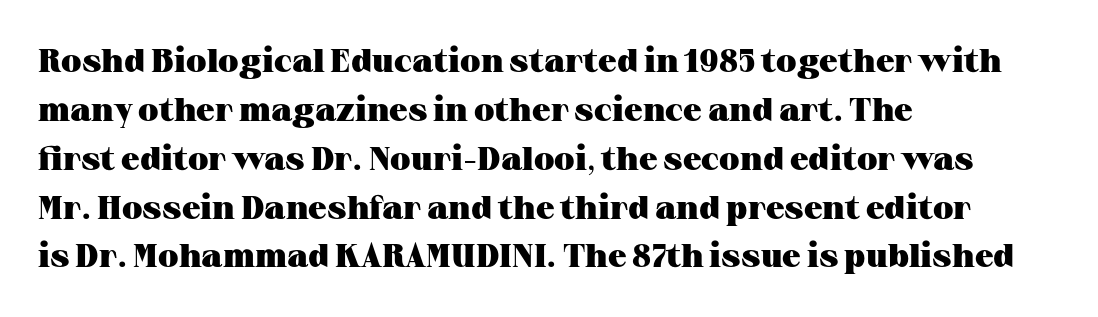
Q: Is the text bold? A: Yes.
Q: Is the text italic (slanted)? A: No, it is upright.
Q: Is the typeface a serif or a sans-serif typeface? A: Serif.
Q: Is the text underlined? A: No.
Q: How is the paragraph aligned? A: Left-aligned.
Q: Is the spacing between letters normal or unusually wide? A: Normal.
Q: Is the spacing between lines tight, normal or loose? A: Normal.
Q: Width (condensed, normal, or wide)? A: Wide.
Q: Stroke contrast? A: Medium.
Q: x-height? A: Medium.
Q: Monospaced? A: No.
